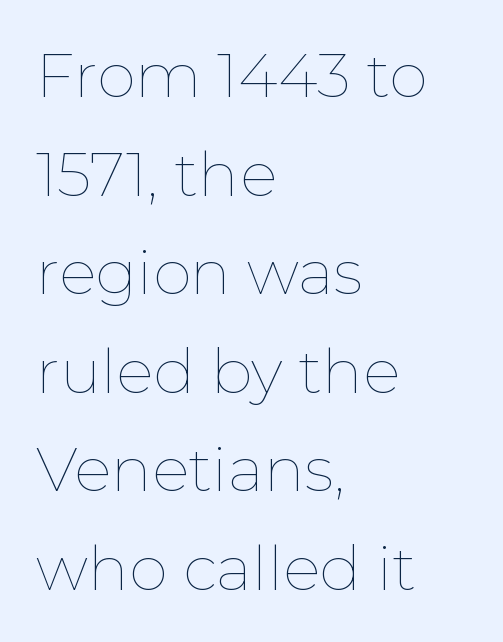
The image shows 62 px thin type, upright; set left-aligned, normal line spacing (1.59x), normal letter spacing, not underlined; low stroke contrast and a medium x-height.
